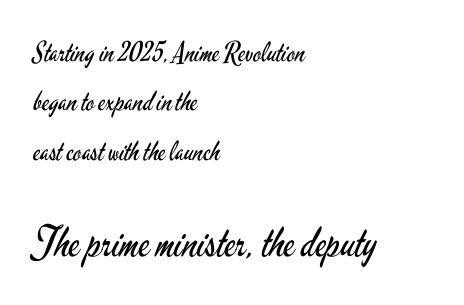
{"serif": "no", "bold": "no", "weight": "regular", "width": "condensed", "stroke_contrast": "low", "x_height": "small", "monospaced": "no", "underline": "no", "align": "left", "line_spacing_ratio": 1.83, "letter_spacing": "normal", "letter_spacing_em": 0.0, "larger_block": "second", "size_ratio": 1.52, "glyph_px": 41}
